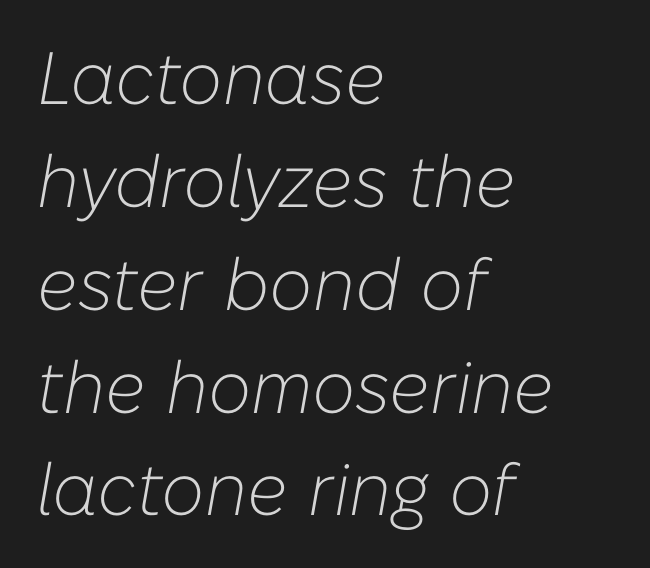
Character widths vary here, with narrow letters taking less room than wide ones. Weight: regular or lighter. Does extra space separate the letters? No, they use regular spacing. Does the leading feel generous? No, just average. Quick note: italic.
